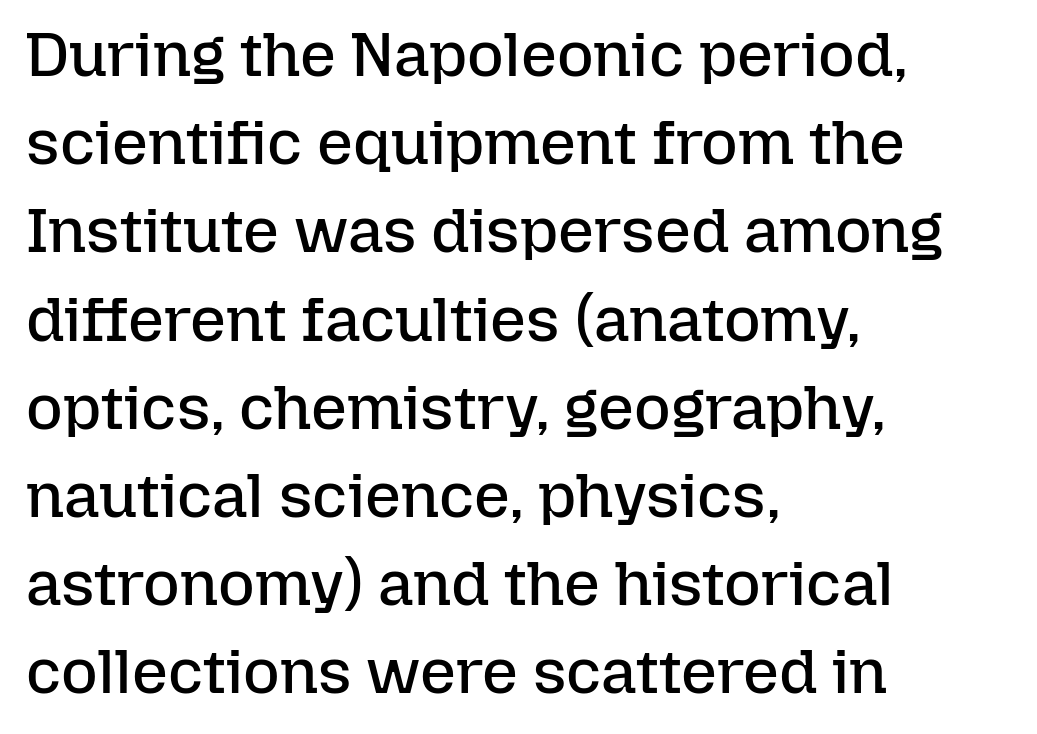
The foot of each line stays bare and open. Unlike italic type, these characters show no tilt at all. Nobody touched the tracking dial on this one. Evenly set lines give the paragraph a standard silhouette. Horizontally, the lines are justified to the leading edge only.
